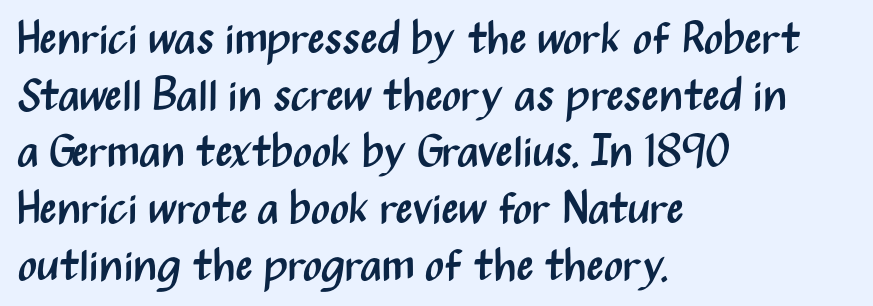
Q: Is the text bold? A: No.
Q: Is the text italic (slanted)? A: No, it is upright.
Q: Is the typeface a serif or a sans-serif typeface? A: Sans-serif.
Q: Is the text underlined? A: No.
Q: How is the paragraph aligned? A: Left-aligned.
Q: Is the spacing between letters normal or unusually wide? A: Normal.
Q: Is the spacing between lines tight, normal or loose? A: Normal.
Q: Width (condensed, normal, or wide)? A: Condensed.
Q: Stroke contrast? A: Medium.
Q: x-height? A: Medium.
Q: Monospaced? A: No.
